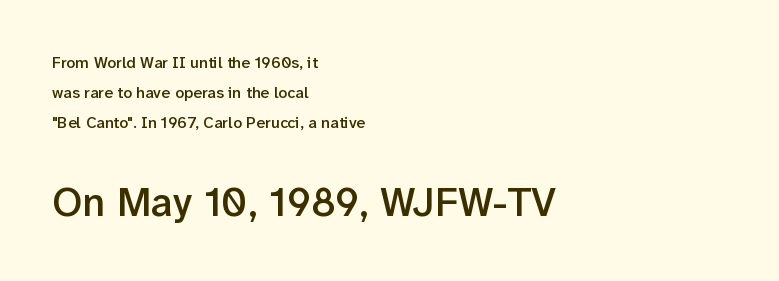
The image shows 41 px semibold sans-serif type, upright; set left-aligned, line spacing 1.87x, normal letter spacing, not underlined; the second (bottom) block is 2.56x larger; low stroke contrast and a medium x-height.
